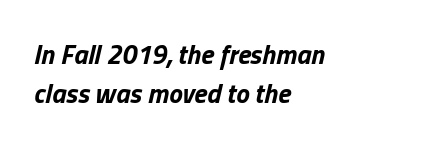
The passage shown is not underscored anywhere. The axis of the letterforms is tilted away from vertical. Between one letter and the next there's only the usual sliver of space. What weight is shown? A full bold with thick strokes. Typeset ragged right — the left edge is the straight one. Reading down the column, the eye jumps a familiar distance to each next line.
